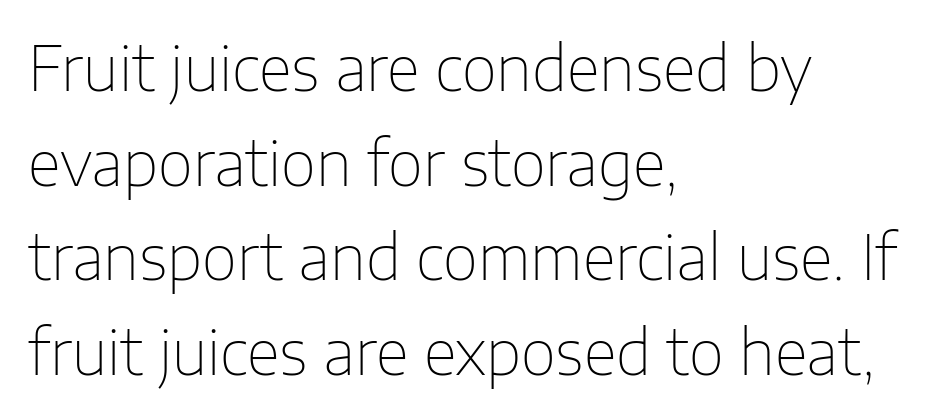
Examine the stroke ends and you'll find no serifs. No heavy texture on the line: the type isn't bold. Character widths vary here, with narrow letters taking less room than wide ones. The paragraph has a hard left edge and a soft right edge.
